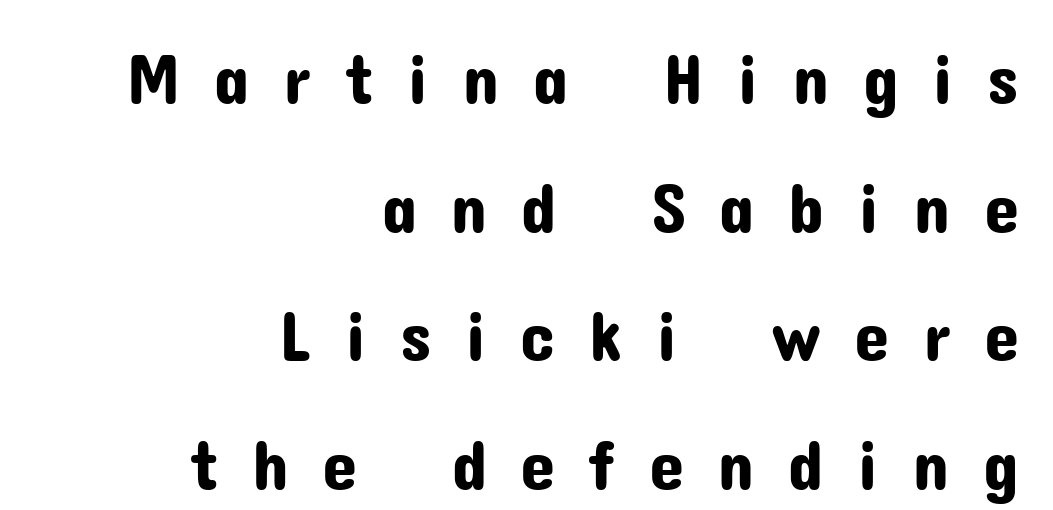
The image shows 71 px sans-serif type, upright; set right-aligned, line spacing 1.81x, unusually wide letter spacing (+0.47 em), not underlined; low stroke contrast and a medium x-height.
